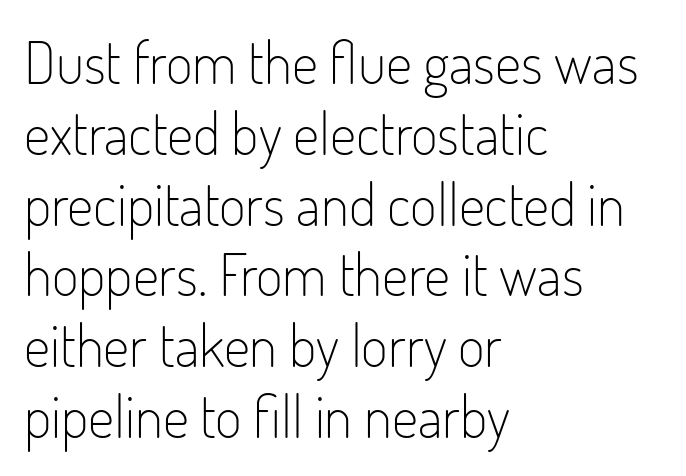
{"serif": "no", "italic": "no", "bold": "no", "weight": "light", "width": "condensed", "stroke_contrast": "low", "x_height": "small", "monospaced": "no", "underline": "no", "align": "left", "line_spacing_ratio": 1.22, "letter_spacing": "normal", "letter_spacing_em": 0.0, "glyph_px": 58}
